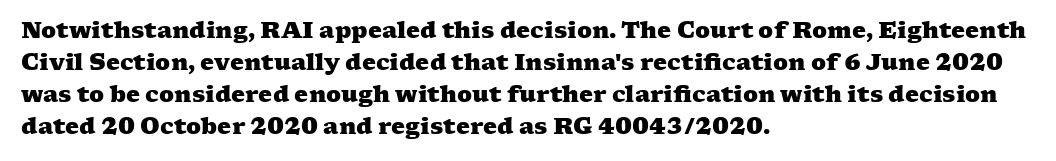
{"bold": "yes", "underline": "no", "align": "left", "line_spacing": "normal", "line_spacing_ratio": 1.45, "letter_spacing": "normal", "letter_spacing_em": 0.0, "glyph_px": 22}
